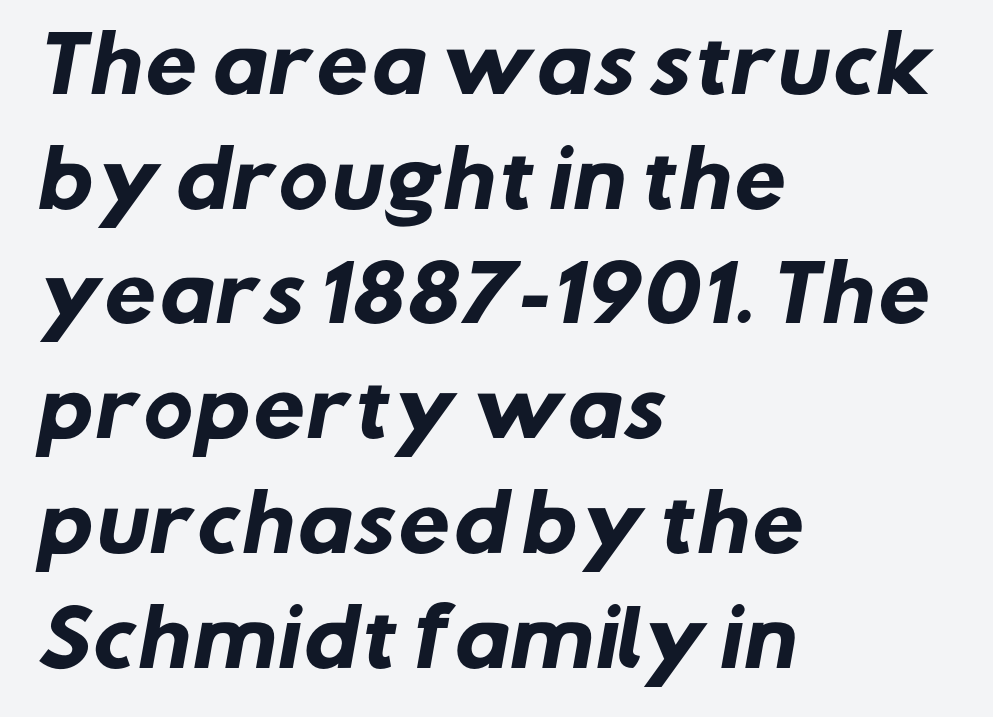
{"serif": "no", "bold": "yes", "weight": "heavy", "width": "normal", "stroke_contrast": "low", "x_height": "medium", "monospaced": "no", "underline": "no", "align": "left", "line_spacing": "normal", "line_spacing_ratio": 1.53, "letter_spacing": "normal", "letter_spacing_em": 0.0, "glyph_px": 75}
